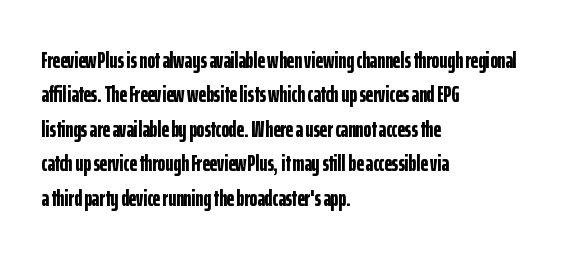
Is the letter spacing exaggerated? No — it looks like the ordinary default. Reading down the block, your eye returns to a fixed left position each line. Heavy-handed strokes throughout: this text is bold. Just letters on the line, the space beneath them empty. Baseline-to-baseline distance is the conventional proportion of letter height. A roman cut, with each character standing at attention.
